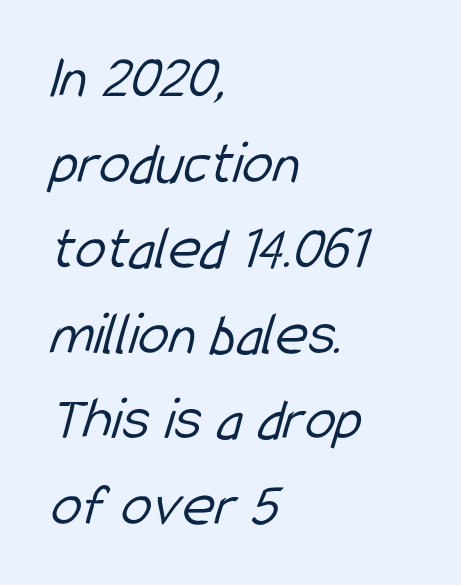
This reads as an unemphasized weight, regular at the heaviest. No word sits above an underline. Alignment: flush left. Think of a printed novel: that variable character pitch is what you see here.
